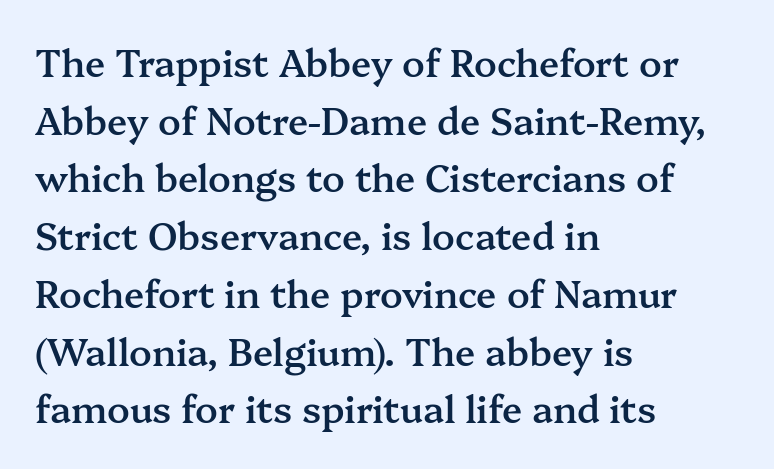
Q: Is the text bold? A: Semi-bold.
Q: Is the text italic (slanted)? A: No, it is upright.
Q: Is the typeface a serif or a sans-serif typeface? A: Serif.
Q: Is the text underlined? A: No.
Q: How is the paragraph aligned? A: Left-aligned.
Q: Is the spacing between letters normal or unusually wide? A: Normal.
Q: Is the spacing between lines tight, normal or loose? A: Normal.
Q: Width (condensed, normal, or wide)? A: Normal.
Q: Stroke contrast? A: Medium.
Q: x-height? A: Medium.
Q: Monospaced? A: No.
